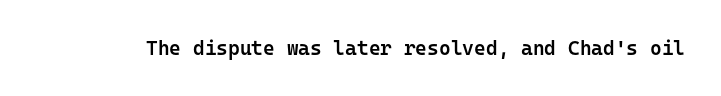
Q: Is the text bold? A: Semi-bold.
Q: Is the text italic (slanted)? A: No, it is upright.
Q: Is the text underlined? A: No.
Q: Is the spacing between letters normal or unusually wide? A: Normal.
